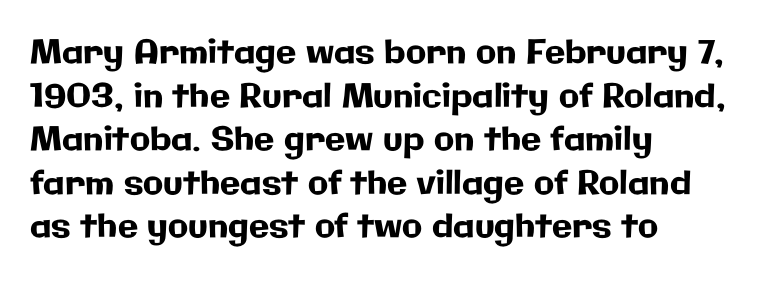
{"serif": "no", "italic": "no", "width": "normal", "stroke_contrast": "low", "x_height": "medium", "monospaced": "no", "underline": "no", "align": "left", "line_spacing": "normal", "line_spacing_ratio": 1.32, "letter_spacing": "normal", "letter_spacing_em": 0.0, "glyph_px": 33}
